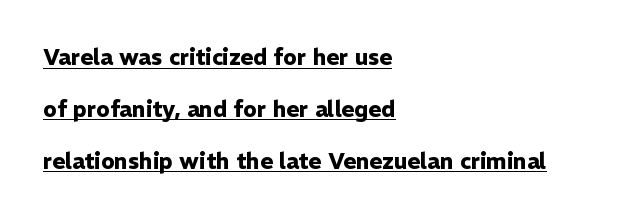
The image shows 22 px bold type, upright; set left-aligned, loose line spacing (2.36x), normal letter spacing, underlined.
